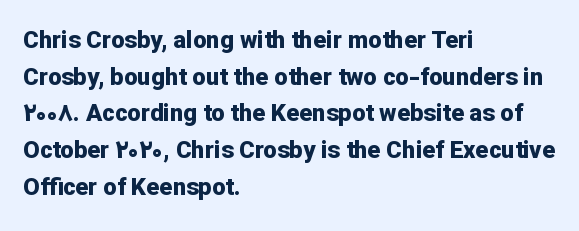
{"italic": "no", "bold": "yes", "underline": "no", "align": "left", "line_spacing": "normal", "line_spacing_ratio": 1.53, "letter_spacing": "normal", "letter_spacing_em": 0.0, "glyph_px": 24}
